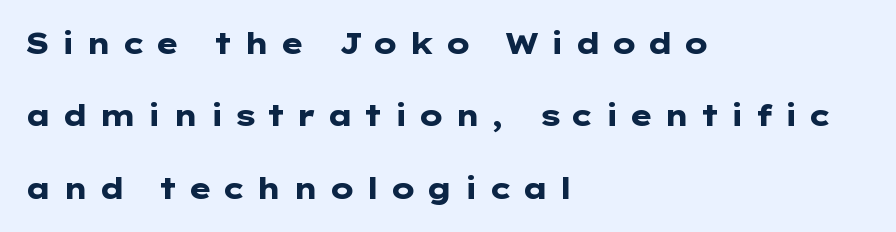
Substantial extra tracking has been applied to these lines. Each row of text sits above clean, open space. This block would shrink considerably if given ordinary leading; it's expanded now. A full-strength bold gives these letters their thick strokes. These lines were composed using upright roman letters. I'd call this a sans setting — the letters go barefoot.
